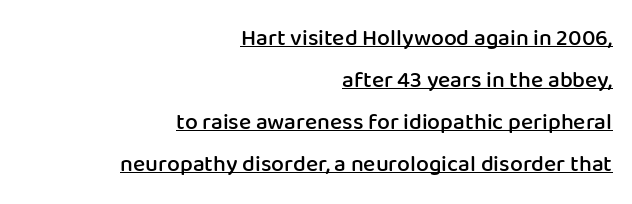
The image shows 23 px text type, upright; set right-aligned, line spacing 1.82x, normal letter spacing, underlined.
